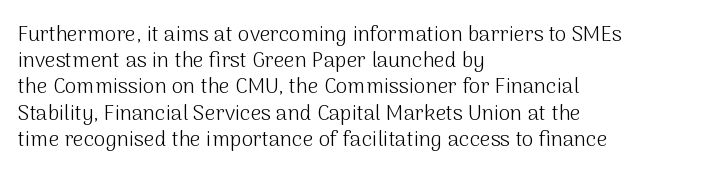
{"italic": "no", "bold": "no", "underline": "no", "align": "left", "line_spacing": "normal", "line_spacing_ratio": 1.25, "letter_spacing": "normal", "letter_spacing_em": 0.0, "glyph_px": 21}
